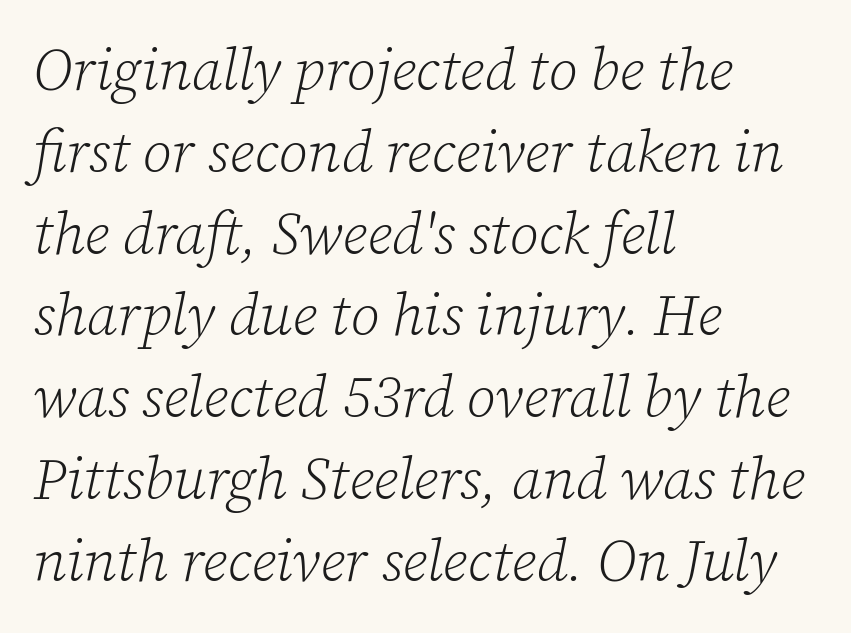
{"serif": "yes", "italic": "yes", "lean": "right", "slant_degrees": 12, "bold": "no", "weight": "light", "width": "normal", "stroke_contrast": "low", "x_height": "medium", "monospaced": "no", "underline": "no", "align": "left", "line_spacing": "normal", "line_spacing_ratio": 1.41, "letter_spacing": "normal", "letter_spacing_em": 0.0, "glyph_px": 58}
